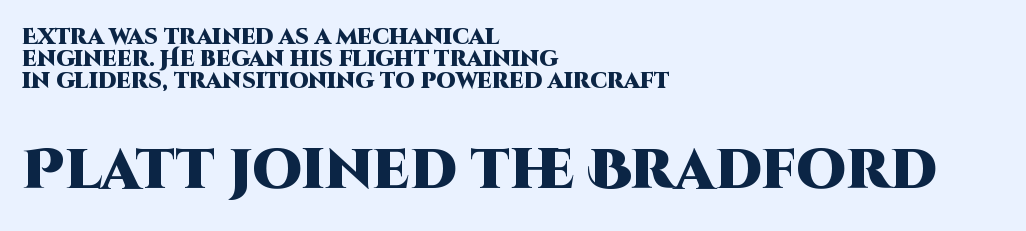
Q: Is the text bold? A: Yes.
Q: Is the text italic (slanted)? A: No, it is upright.
Q: Is the typeface a serif or a sans-serif typeface? A: Sans-serif.
Q: Is the text underlined? A: No.
Q: How is the paragraph aligned? A: Left-aligned.
Q: Is the spacing between letters normal or unusually wide? A: Normal.
Q: Is the spacing between lines tight, normal or loose? A: Tight.
Q: Which block of text is set in a larger size, the first (top) or the second (bottom)? A: The second (bottom) one.
Q: Width (condensed, normal, or wide)? A: Normal.
Q: Stroke contrast? A: High.
Q: x-height? A: Large.
Q: Monospaced? A: No.
